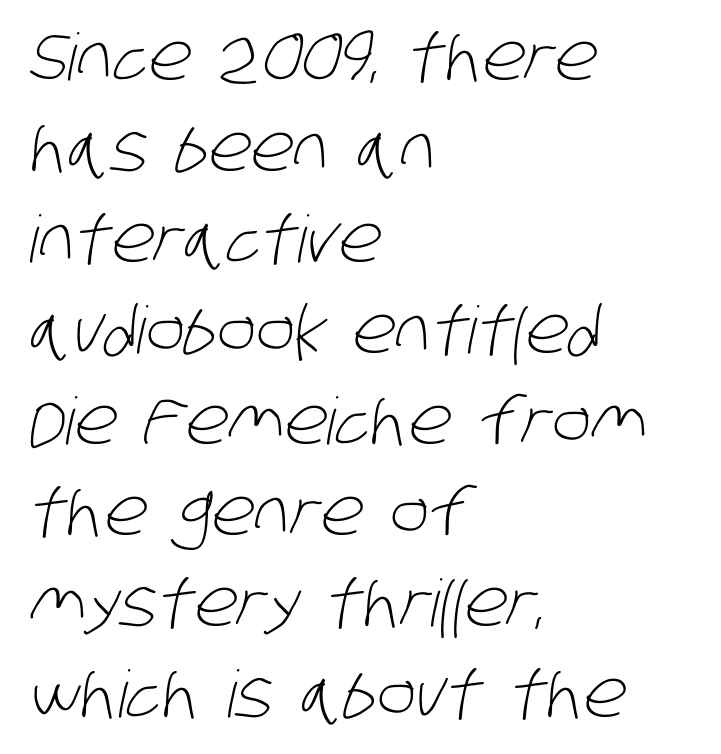
{"serif": "no", "bold": "no", "weight": "light", "width": "condensed", "stroke_contrast": "low", "x_height": "large", "monospaced": "no", "underline": "no", "align": "left", "line_spacing": "normal", "line_spacing_ratio": 1.4, "letter_spacing": "normal", "letter_spacing_em": 0.0, "glyph_px": 65}
